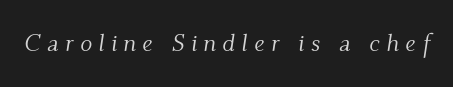
Q: Is the text bold? A: No.
Q: Is the text italic (slanted)? A: Yes, it leans right by about 9 degrees.
Q: Is the text underlined? A: No.
Q: Is the spacing between letters normal or unusually wide? A: Unusually wide.
